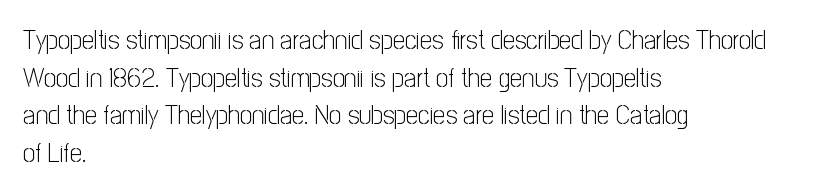
Notice how the stems are strictly vertical — no italics here. A bare baseline throughout the passage. Inter-character spacing is left at the font's built-in metrics. Vertical spacing — default. The ragged edge is on the right, which tells us the setting is flush left. The font sits on the lighter half of the weight spectrum, regular included.
